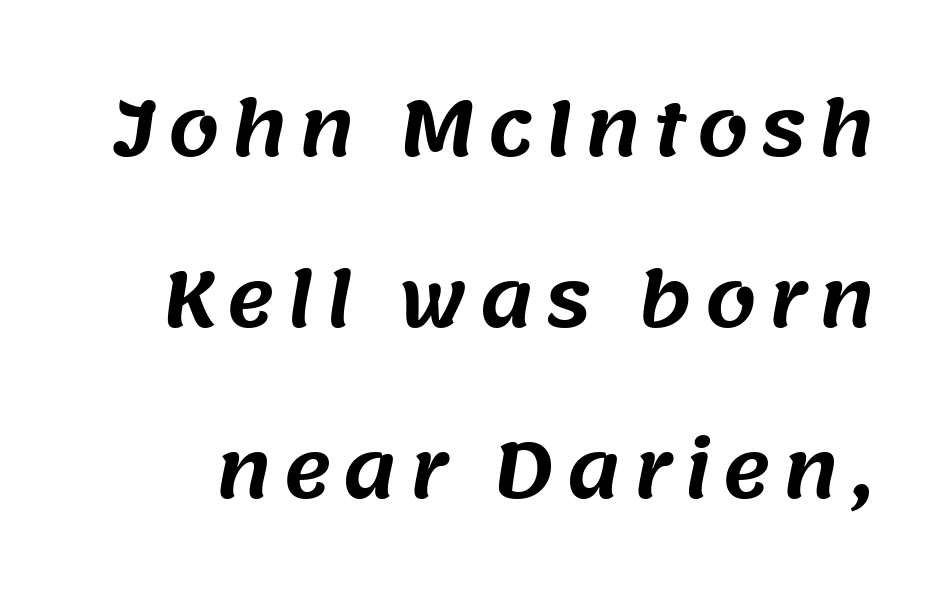
The image shows 74 px sans-serif type; set loose line spacing (2.31x), not underlined; medium stroke contrast and a large x-height.
